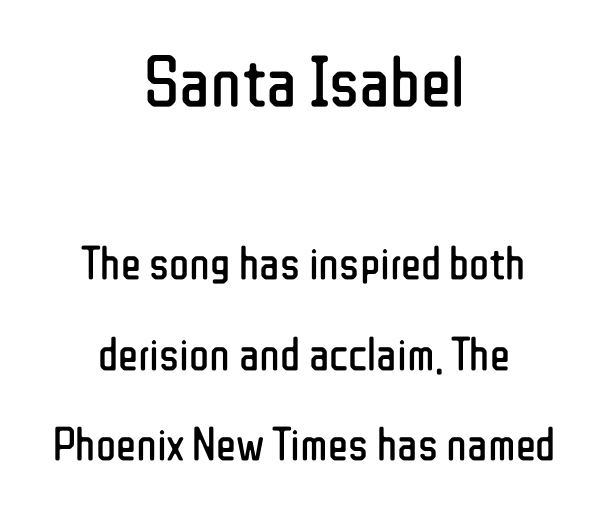
{"serif": "no", "italic": "no", "bold": "no", "weight": "regular", "width": "condensed", "stroke_contrast": "low", "x_height": "medium", "monospaced": "no", "underline": "no", "align": "center", "line_spacing": "loose", "line_spacing_ratio": 1.93, "letter_spacing": "normal", "letter_spacing_em": 0.0, "larger_block": "first", "size_ratio": 1.51, "glyph_px": 71}
